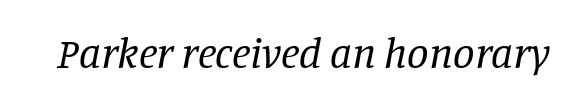
{"serif": "yes", "italic": "yes", "lean": "right", "slant_degrees": 11, "bold": "no", "weight": "regular", "width": "normal", "stroke_contrast": "low", "x_height": "large", "monospaced": "no", "underline": "no", "letter_spacing": "normal", "letter_spacing_em": 0.0, "glyph_px": 43}
